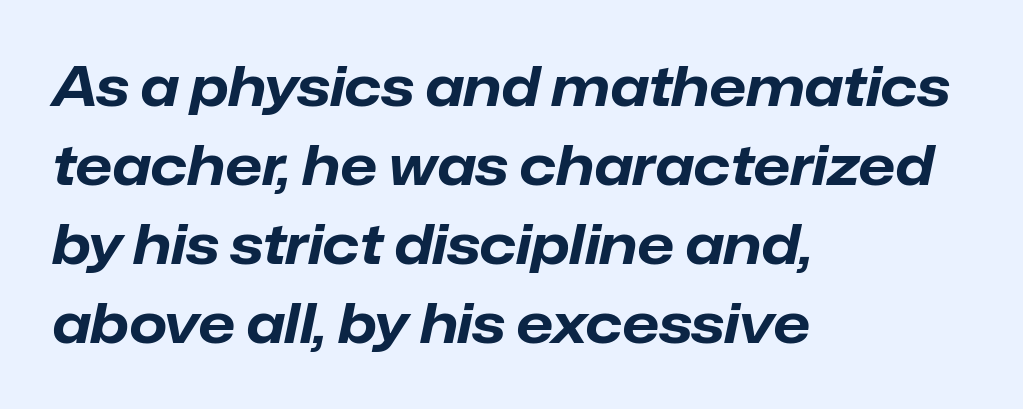
Q: Is the text bold? A: Yes.
Q: Is the text italic (slanted)? A: Yes, it leans right by about 12 degrees.
Q: Is the text underlined? A: No.
Q: How is the paragraph aligned? A: Left-aligned.
Q: Is the spacing between letters normal or unusually wide? A: Normal.
Q: Is the spacing between lines tight, normal or loose? A: Normal.
Q: Width (condensed, normal, or wide)? A: Normal.
Q: Stroke contrast? A: Low.
Q: x-height? A: Medium.
Q: Monospaced? A: No.
